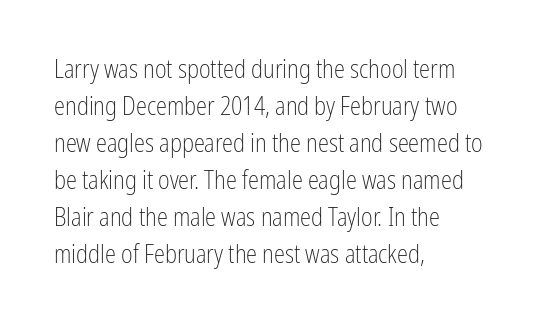
The image shows 25 px text type, upright; set left-aligned, normal line spacing (1.48x), normal letter spacing, not underlined.
